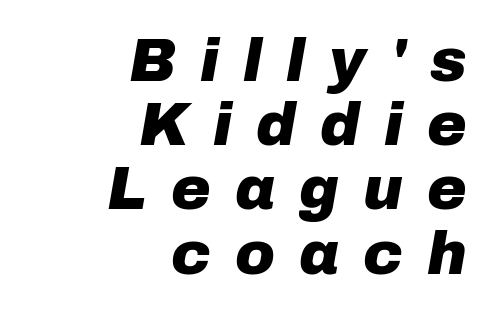
Q: Is the text bold? A: Yes.
Q: Is the text italic (slanted)? A: Yes, it leans right by about 10 degrees.
Q: Is the text underlined? A: No.
Q: How is the paragraph aligned? A: Right-aligned.
Q: Is the spacing between letters normal or unusually wide? A: Unusually wide.
Q: Is the spacing between lines tight, normal or loose? A: Tight.
Q: Width (condensed, normal, or wide)? A: Normal.
Q: Stroke contrast? A: Low.
Q: x-height? A: Medium.
Q: Monospaced? A: No.
